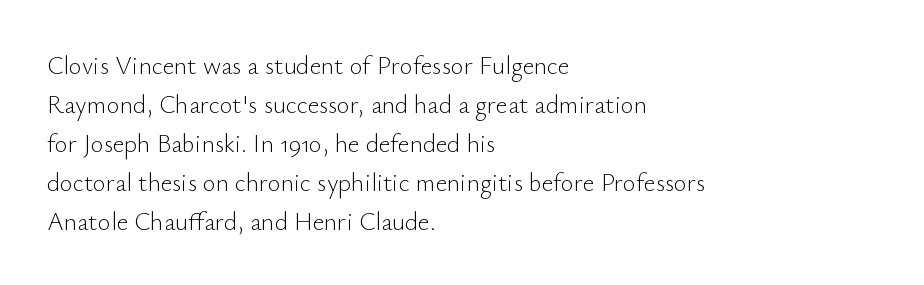
Q: Is the text bold? A: No.
Q: Is the text italic (slanted)? A: No, it is upright.
Q: Is the text underlined? A: No.
Q: How is the paragraph aligned? A: Left-aligned.
Q: Is the spacing between letters normal or unusually wide? A: Normal.
Q: Is the spacing between lines tight, normal or loose? A: Normal.
